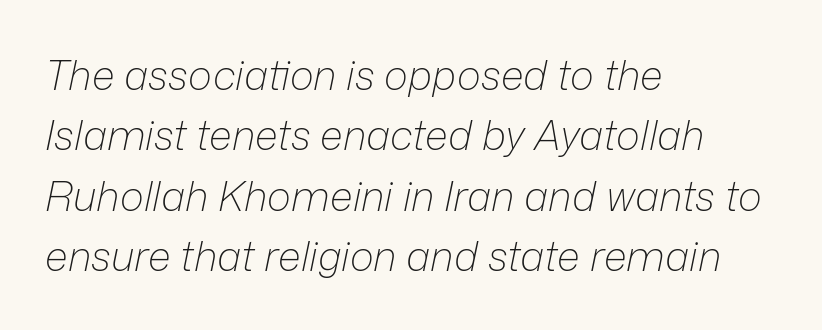
The image shows 41 px light type, italic (leaning right); set left-aligned, normal line spacing (1.47x), normal letter spacing, not underlined; low stroke contrast and a medium x-height.
